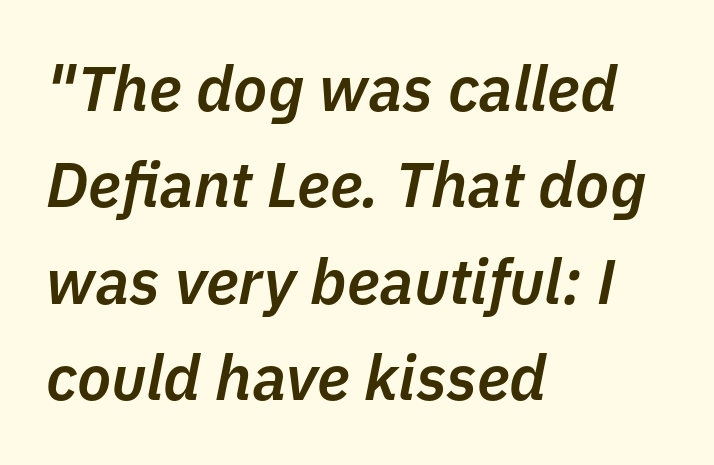
Q: Is the text bold? A: Semi-bold.
Q: Is the text italic (slanted)? A: Yes, it leans right by about 11 degrees.
Q: Is the text underlined? A: No.
Q: How is the paragraph aligned? A: Left-aligned.
Q: Is the spacing between letters normal or unusually wide? A: Normal.
Q: Is the spacing between lines tight, normal or loose? A: Normal.
Q: Width (condensed, normal, or wide)? A: Normal.
Q: Stroke contrast? A: Low.
Q: x-height? A: Medium.
Q: Monospaced? A: No.
